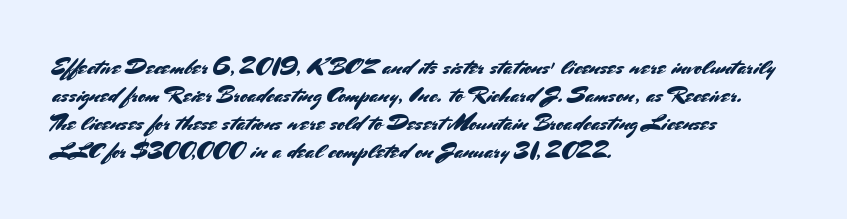
Look at the tracking — it's just the regular setting, nothing added. Caption: multi-line text, flush left, ragged right. A clean baseline with only descenders dipping below it.
